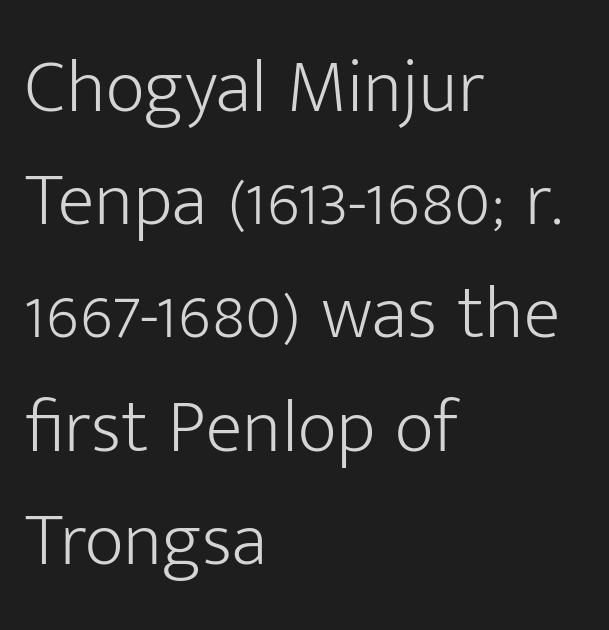
Q: Is the text bold? A: No.
Q: Is the text italic (slanted)? A: No, it is upright.
Q: Is the typeface a serif or a sans-serif typeface? A: Sans-serif.
Q: Is the text underlined? A: No.
Q: How is the paragraph aligned? A: Left-aligned.
Q: Is the spacing between letters normal or unusually wide? A: Normal.
Q: Is the spacing between lines tight, normal or loose? A: Normal.
Q: Width (condensed, normal, or wide)? A: Normal.
Q: Stroke contrast? A: Low.
Q: x-height? A: Medium.
Q: Monospaced? A: No.
